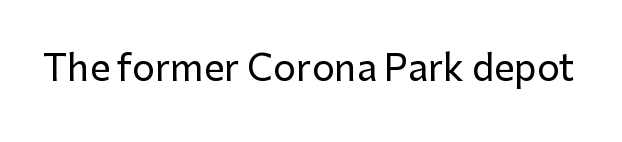
Q: Is the text italic (slanted)? A: No, it is upright.
Q: Is the typeface a serif or a sans-serif typeface? A: Sans-serif.
Q: Is the text underlined? A: No.
Q: Is the spacing between letters normal or unusually wide? A: Normal.
Q: Width (condensed, normal, or wide)? A: Normal.
Q: Stroke contrast? A: Low.
Q: x-height? A: Medium.
Q: Monospaced? A: No.
